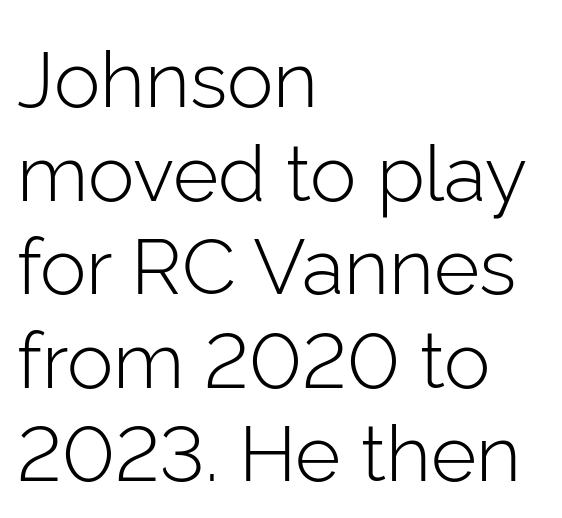
{"serif": "no", "italic": "no", "bold": "no", "weight": "light", "width": "normal", "stroke_contrast": "low", "x_height": "medium", "monospaced": "no", "underline": "no", "align": "left", "line_spacing_ratio": 1.2, "letter_spacing": "normal", "letter_spacing_em": 0.0, "glyph_px": 78}
